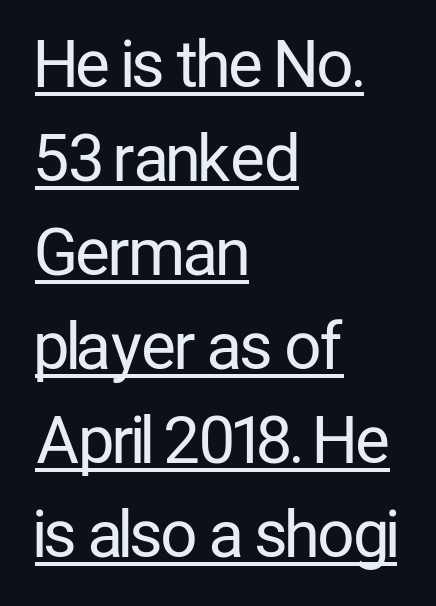
Has an underline been added? It has. Left-aligned paragraph, ragged on the right. A typesetter would call this proportional, since set widths differ per character. Tall strokes in this sample are plumb rather than angled. Letterform terminals end flat and unadorned throughout the passage. Whoever set this chose a conventional vertical rhythm.
